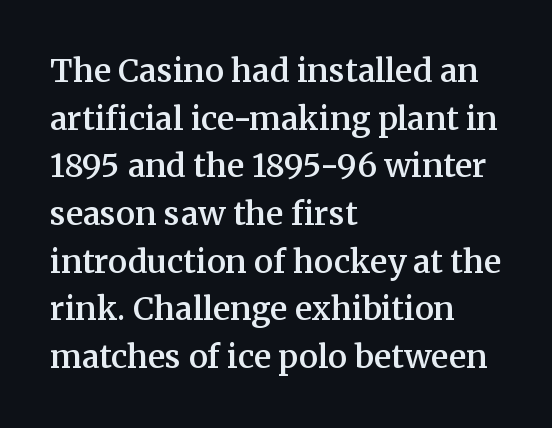
{"serif": "yes", "italic": "no", "bold": "semi", "weight": "semibold", "width": "normal", "stroke_contrast": "medium", "x_height": "medium", "monospaced": "no", "underline": "no", "align": "left", "line_spacing": "normal", "line_spacing_ratio": 1.49, "letter_spacing": "normal", "letter_spacing_em": 0.0, "glyph_px": 32}
